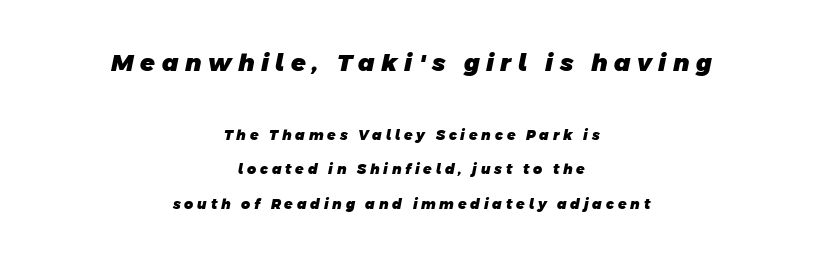
Q: Is the text bold? A: Yes.
Q: Is the text underlined? A: No.
Q: How is the paragraph aligned? A: Centered.
Q: Is the spacing between letters normal or unusually wide? A: Unusually wide.
Q: Is the spacing between lines tight, normal or loose? A: Loose.
Q: Which block of text is set in a larger size, the first (top) or the second (bottom)? A: The first (top) one.
